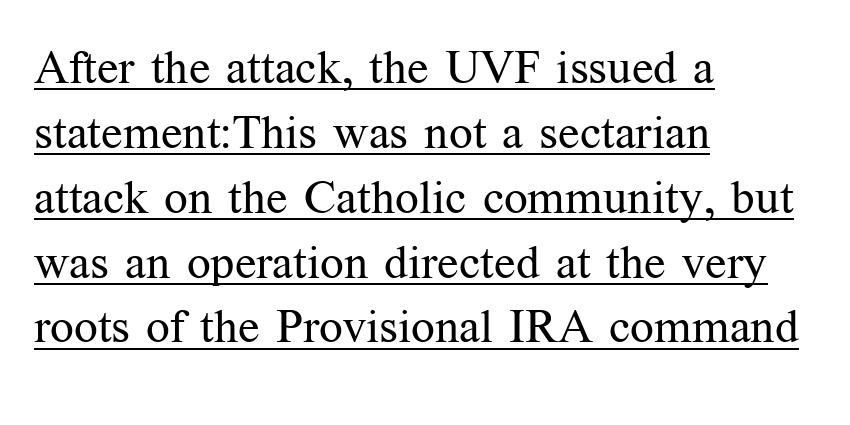
{"serif": "yes", "italic": "no", "bold": "no", "weight": "regular", "width": "normal", "stroke_contrast": "medium", "x_height": "medium", "monospaced": "no", "underline": "yes", "align": "left", "line_spacing": "normal", "line_spacing_ratio": 1.38, "letter_spacing": "normal", "letter_spacing_em": 0.0, "glyph_px": 47}
